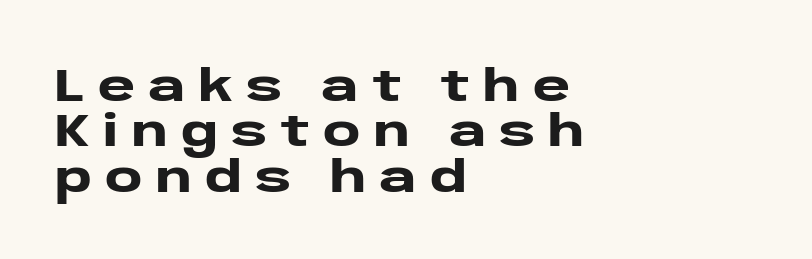
The image shows 45 px heavy, wide sans-serif type, upright; set left-aligned, tight line spacing (1.01x), unusually wide letter spacing (+0.29 em), not underlined; low stroke contrast and a large x-height.
